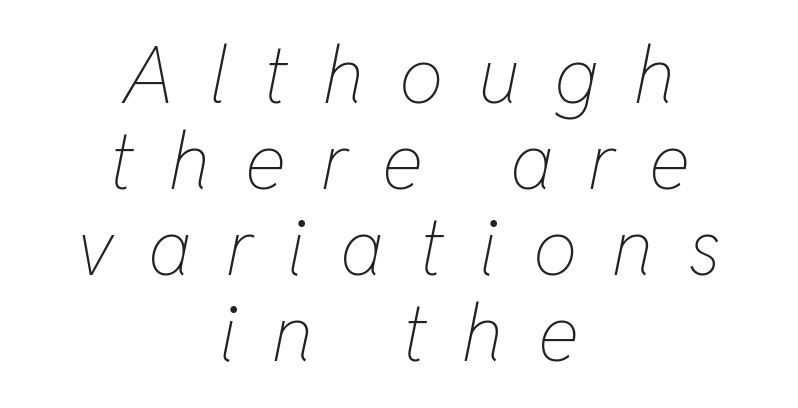
Q: Is the text bold? A: No.
Q: Is the text italic (slanted)? A: Yes, it leans right by about 11 degrees.
Q: Is the text underlined? A: No.
Q: How is the paragraph aligned? A: Centered.
Q: Is the spacing between letters normal or unusually wide? A: Unusually wide.
Q: Is the spacing between lines tight, normal or loose? A: Tight.
Q: Width (condensed, normal, or wide)? A: Condensed.
Q: Stroke contrast? A: Low.
Q: x-height? A: Medium.
Q: Monospaced? A: No.
